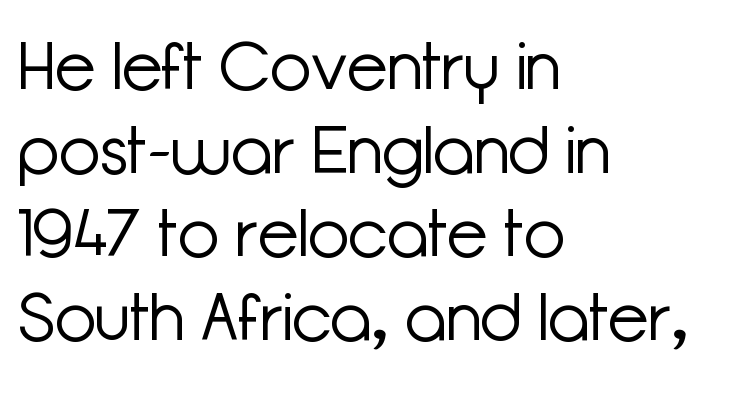
This rendering uses left alignment, leaving the right contour irregular. Vertical spacing — default. Observe the ordinary spacing: letters are neighbours, not strangers. Notice how the stems are strictly vertical — no italics here. Is the type heavy? It reads as light-to-regular instead. Think of a printed novel: that variable character pitch is what you see here.
